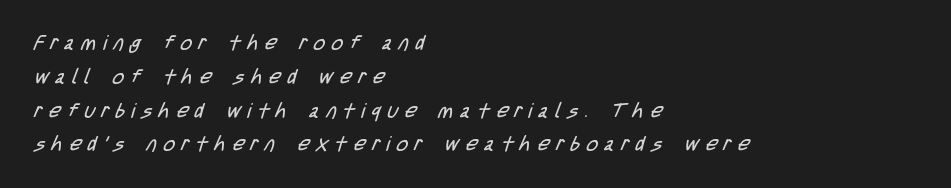
{"bold": "no", "underline": "no", "align": "left", "line_spacing": "normal", "line_spacing_ratio": 1.69, "letter_spacing": "wide", "letter_spacing_em": 0.34, "glyph_px": 20}
